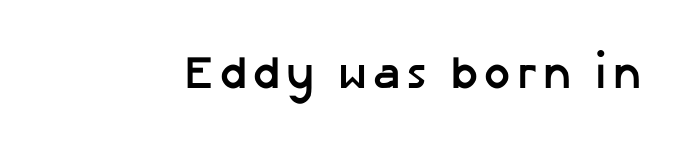
Q: Is the text bold? A: Yes.
Q: Is the text italic (slanted)? A: No, it is upright.
Q: Is the typeface a serif or a sans-serif typeface? A: Sans-serif.
Q: Is the text underlined? A: No.
Q: Width (condensed, normal, or wide)? A: Normal.
Q: Stroke contrast? A: Low.
Q: x-height? A: Medium.
Q: Monospaced? A: No.
